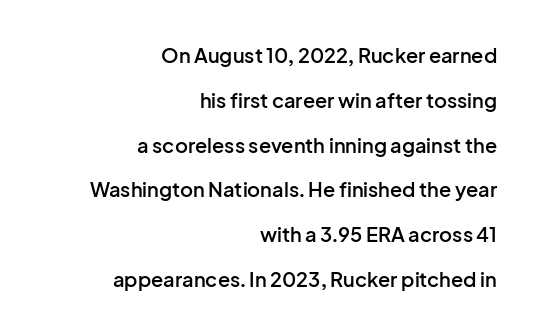
The image shows 20 px text type, upright; set right-aligned, loose line spacing (2.24x), normal letter spacing, not underlined.
